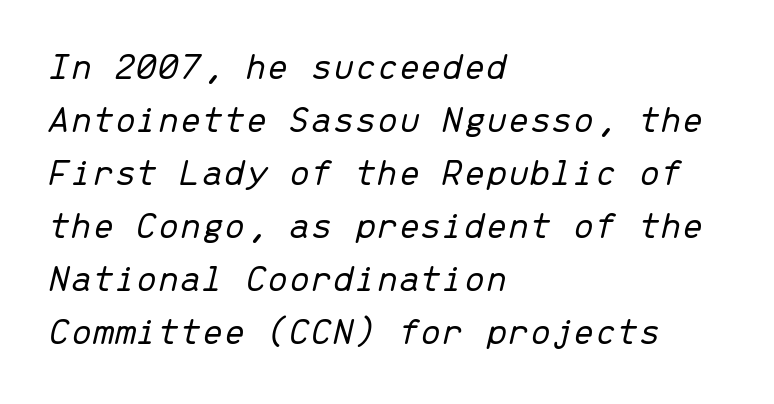
The specimen reads as italic at a glance. The rendering uses typewriter-style spacing with identical character cells. The passage shown is not bold in any degree. The face used here is rendered with its standard letterfit. If you measured baseline to baseline, you'd find a middling distance.
